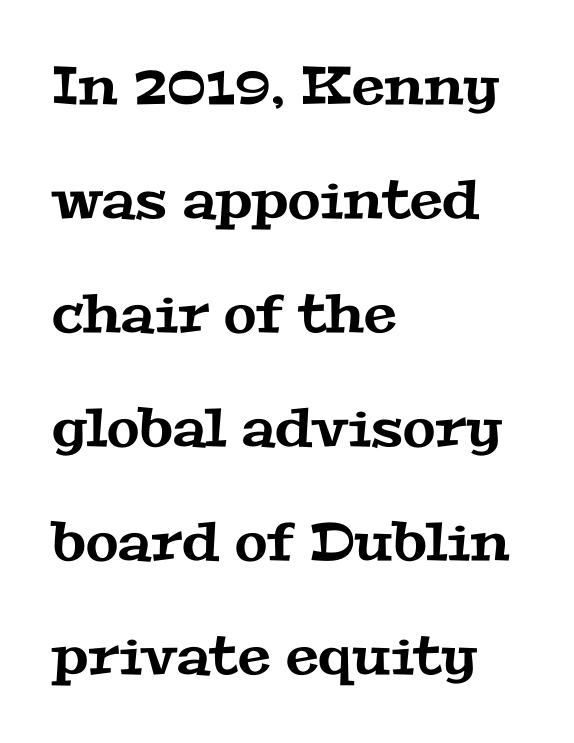
{"serif": "yes", "width": "wide", "stroke_contrast": "medium", "x_height": "medium", "monospaced": "no", "underline": "no", "align": "left", "line_spacing": "loose", "line_spacing_ratio": 2.15, "letter_spacing": "normal", "letter_spacing_em": 0.0, "glyph_px": 53}
